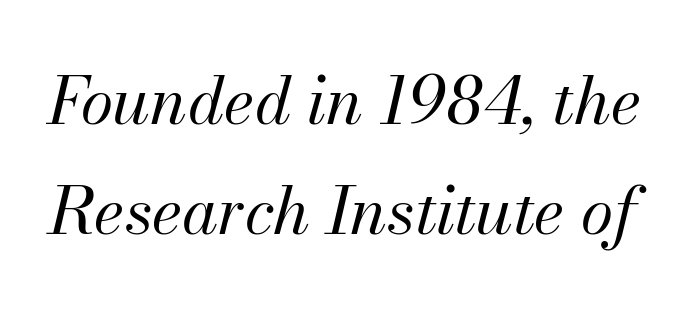
Q: Is the text bold? A: No.
Q: Is the text italic (slanted)? A: Yes, it leans right by about 13 degrees.
Q: Is the text underlined? A: No.
Q: Is the spacing between letters normal or unusually wide? A: Normal.
Q: Is the spacing between lines tight, normal or loose? A: Normal.
Q: Width (condensed, normal, or wide)? A: Normal.
Q: Stroke contrast? A: Medium.
Q: x-height? A: Small.
Q: Monospaced? A: No.
